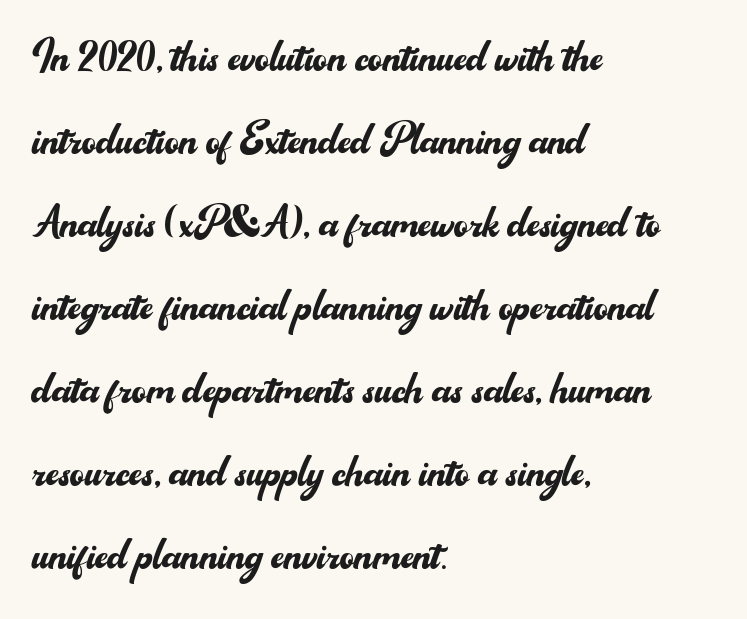
{"serif": "no", "bold": "no", "weight": "regular", "width": "normal", "stroke_contrast": "medium", "x_height": "small", "monospaced": "no", "underline": "no", "align": "left", "line_spacing": "normal", "line_spacing_ratio": 1.51, "letter_spacing": "normal", "letter_spacing_em": 0.0, "glyph_px": 55}
